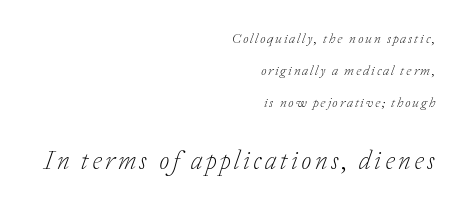
{"italic": "yes", "lean": "right", "slant_degrees": 20, "bold": "no", "underline": "no", "align": "right", "line_spacing": "loose", "line_spacing_ratio": 2.3, "larger_block": "second", "size_ratio": 1.86, "glyph_px": 26}
